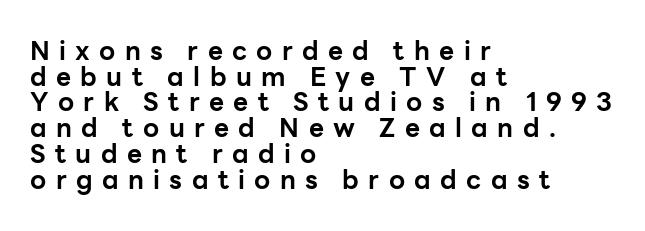
{"italic": "no", "bold": "yes", "underline": "no", "align": "left", "line_spacing": "tight", "line_spacing_ratio": 0.99, "letter_spacing": "wide", "letter_spacing_em": 0.36, "glyph_px": 26}
